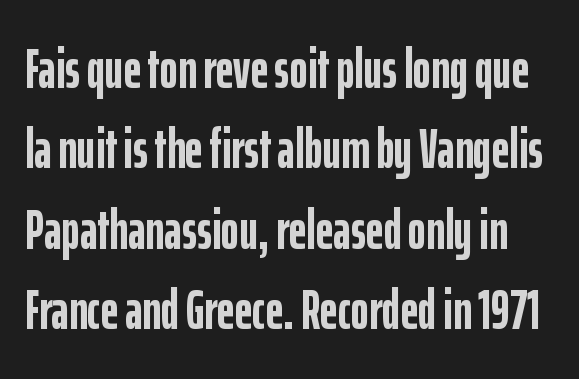
How would I describe the line gaps? Plain and ordinary. Only glyphs here, with clear space below each row. The type sits square on the baseline with zero lean. Letter spacing: default.
